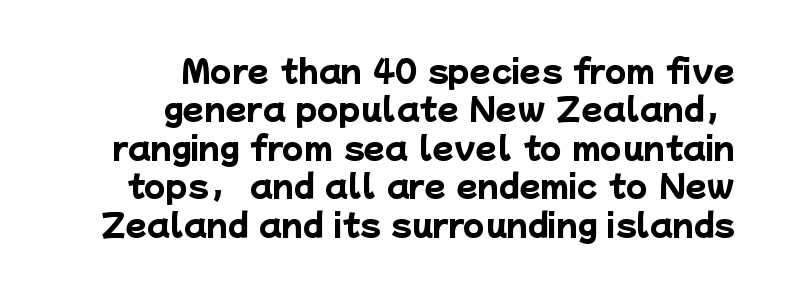
The image shows 31 px heavy sans-serif type; set right-aligned, line spacing 1.24x, normal letter spacing, not underlined; low stroke contrast and a medium x-height.
